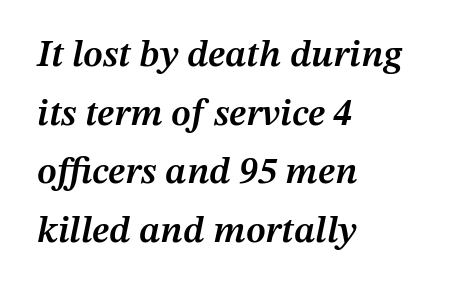
The image shows 38 px semibold type, italic (leaning right); set left-aligned, normal line spacing (1.54x), normal letter spacing, not underlined; medium stroke contrast and a medium x-height.
